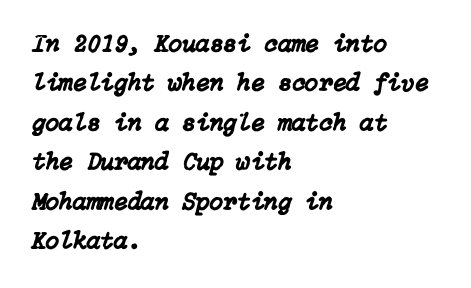
This rendering features lettering with no underline. Where is the straight margin? On the left. Summary of vertical rhythm: regular, with standard interline spacing. How are the letters spaced? Ordinarily, with no added tracking. These lines were composed using italics.
